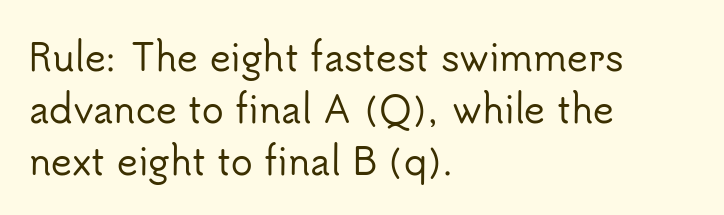
Q: Is the text italic (slanted)? A: No, it is upright.
Q: Is the typeface a serif or a sans-serif typeface? A: Sans-serif.
Q: Is the text underlined? A: No.
Q: How is the paragraph aligned? A: Left-aligned.
Q: Is the spacing between letters normal or unusually wide? A: Normal.
Q: Is the spacing between lines tight, normal or loose? A: Normal.
Q: Width (condensed, normal, or wide)? A: Normal.
Q: Stroke contrast? A: Low.
Q: x-height? A: Small.
Q: Monospaced? A: No.
